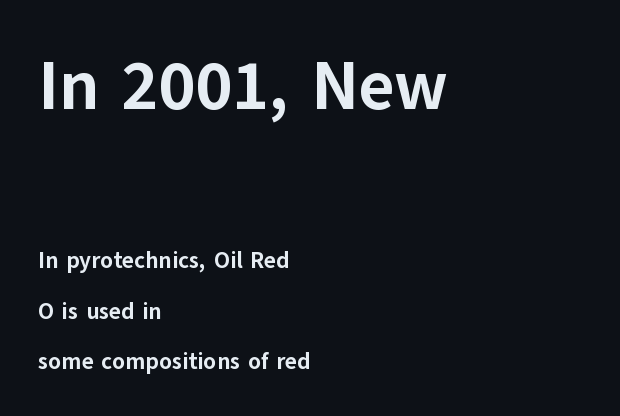
{"serif": "no", "italic": "no", "bold": "yes", "weight": "bold", "width": "normal", "stroke_contrast": "low", "x_height": "medium", "monospaced": "no", "underline": "no", "align": "left", "line_spacing": "loose", "line_spacing_ratio": 2.19, "letter_spacing": "normal", "letter_spacing_em": 0.0, "larger_block": "first", "size_ratio": 3.0, "glyph_px": 69}
